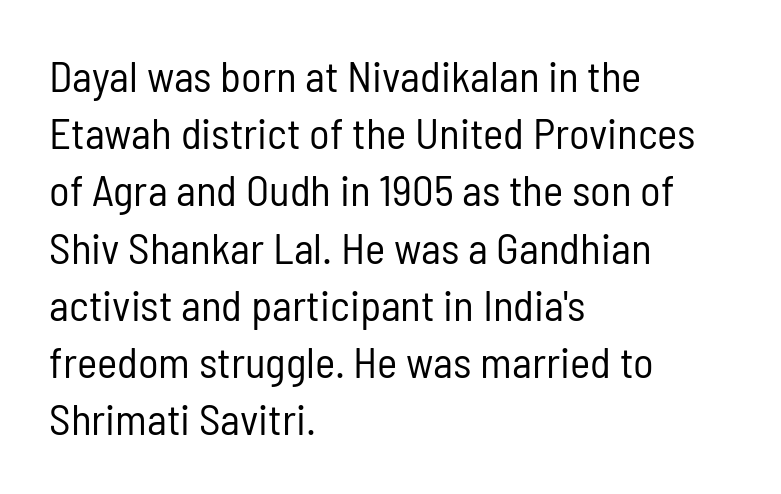
In CSS terms this would be text-align: left. A quiet, ordinary-to-light weight characterises the typeface. Do the letters lean? They stand straight. The baseline area is clear. Line spacing here is normal. Varying glyph widths throughout — classic text-font behaviour.
